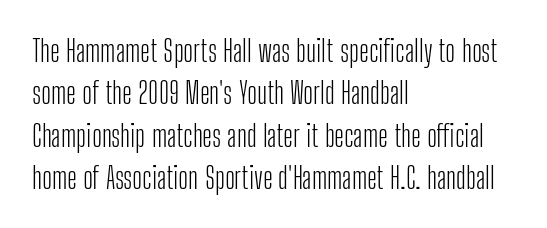
The image shows 30 px light, condensed sans-serif type, upright; set left-aligned, normal line spacing (1.41x), normal letter spacing, not underlined; low stroke contrast and a medium x-height.
